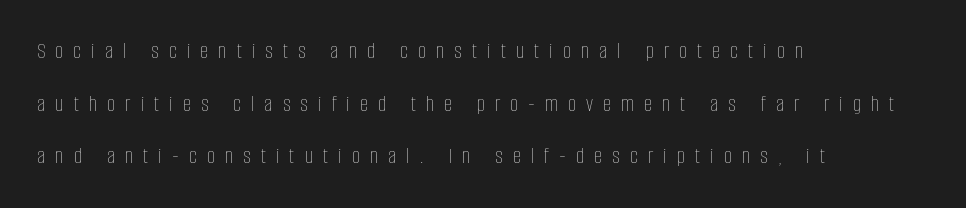
{"italic": "no", "bold": "no", "underline": "no", "align": "left", "line_spacing": "loose", "line_spacing_ratio": 2.29, "letter_spacing": "wide", "letter_spacing_em": 0.44, "glyph_px": 23}
